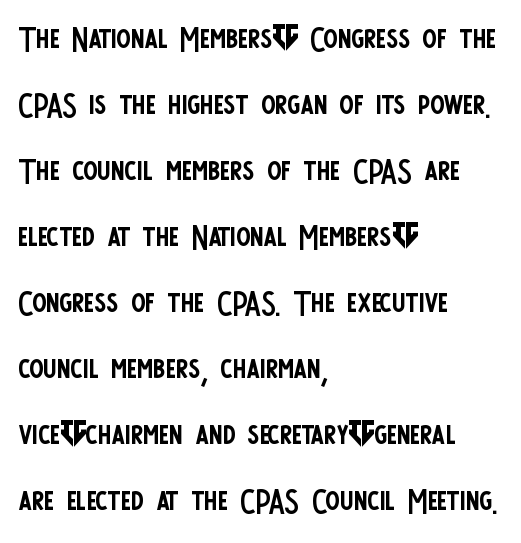
{"serif": "no", "italic": "no", "bold": "no", "weight": "regular", "width": "condensed", "stroke_contrast": "low", "x_height": "large", "monospaced": "no", "underline": "no", "align": "left", "line_spacing": "normal", "line_spacing_ratio": 1.57, "letter_spacing": "normal", "letter_spacing_em": 0.0, "glyph_px": 42}
